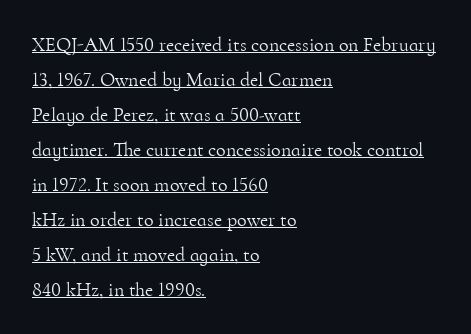
The image shows 20 px text type, upright; set left-aligned, line spacing 1.75x, normal letter spacing, underlined.
